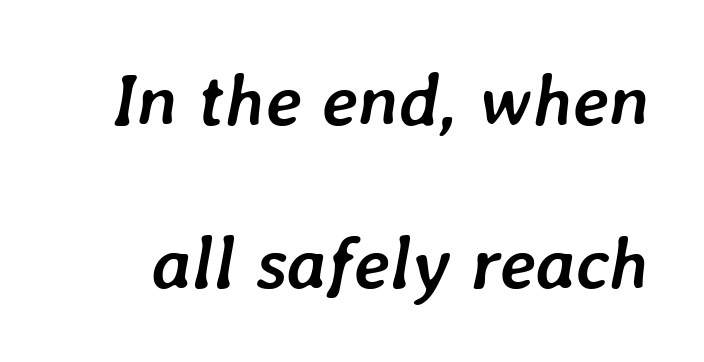
{"italic": "yes", "lean": "right", "slant_degrees": 7, "bold": "yes", "weight": "semibold", "width": "normal", "stroke_contrast": "low", "x_height": "medium", "monospaced": "no", "underline": "no", "line_spacing": "loose", "line_spacing_ratio": 2.2, "letter_spacing": "normal", "letter_spacing_em": 0.0, "glyph_px": 74}
